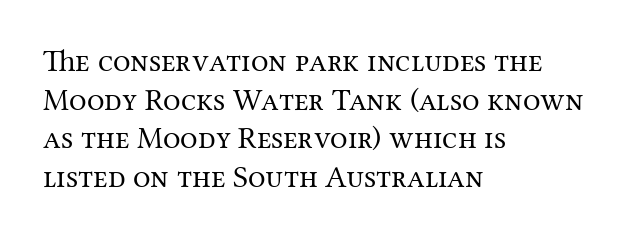
The font's upright variant was chosen for this text. The paragraph shown leans on its left margin. The leading is moderate, giving the passage an even texture. Bare-footed words on every line.
